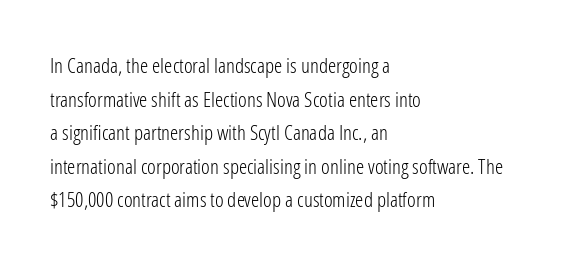
The image shows 21 px text type, upright; set left-aligned, normal line spacing (1.6x), normal letter spacing, not underlined.
